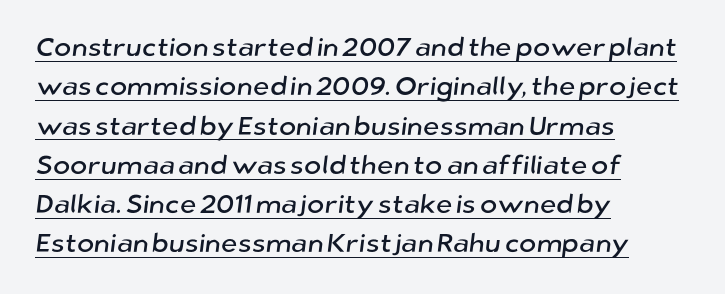
Q: Is the text underlined? A: Yes.
Q: How is the paragraph aligned? A: Left-aligned.
Q: Is the spacing between letters normal or unusually wide? A: Normal.
Q: Is the spacing between lines tight, normal or loose? A: Normal.
